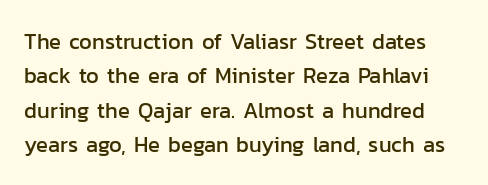
The image shows 22 px text type, upright; set normal line spacing (1.56x), normal letter spacing, not underlined.
